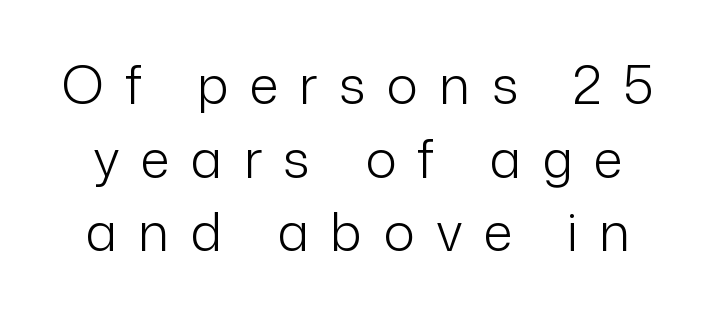
Is the type heavy? It reads as light-to-regular instead. Is there much room between lines? A standard amount, neither cramped nor airy. Quick note: not italic, upright. The passage shown is not underscored anywhere. No feet cap the strokes, marking this as sans-serif type. You could not count columns in this text — the font is proportionally spaced.
